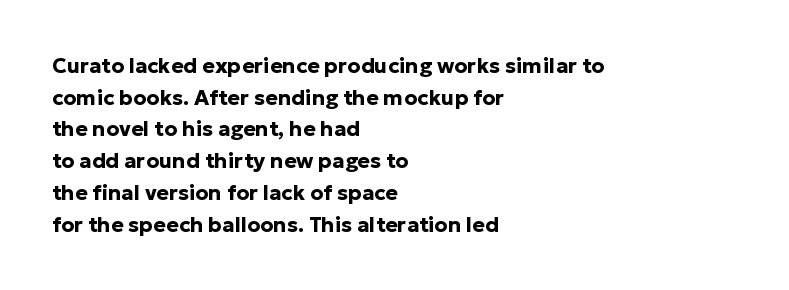
{"italic": "no", "bold": "yes", "underline": "no", "align": "left", "line_spacing": "normal", "line_spacing_ratio": 1.51, "letter_spacing": "normal", "letter_spacing_em": 0.0, "glyph_px": 21}
